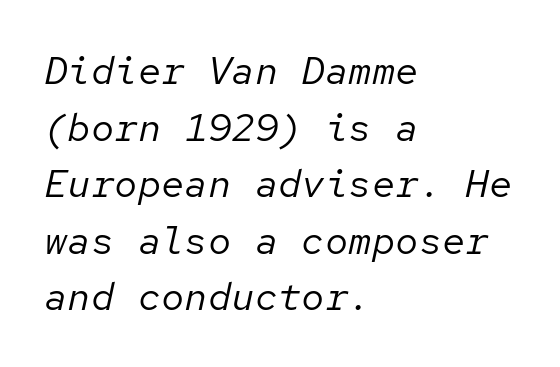
Q: Is the text bold? A: No.
Q: Is the text italic (slanted)? A: Yes, it leans right by about 12 degrees.
Q: Is the text underlined? A: No.
Q: How is the paragraph aligned? A: Left-aligned.
Q: Is the spacing between letters normal or unusually wide? A: Normal.
Q: Is the spacing between lines tight, normal or loose? A: Normal.
Q: Width (condensed, normal, or wide)? A: Normal.
Q: Stroke contrast? A: Low.
Q: x-height? A: Medium.
Q: Monospaced? A: Yes.
